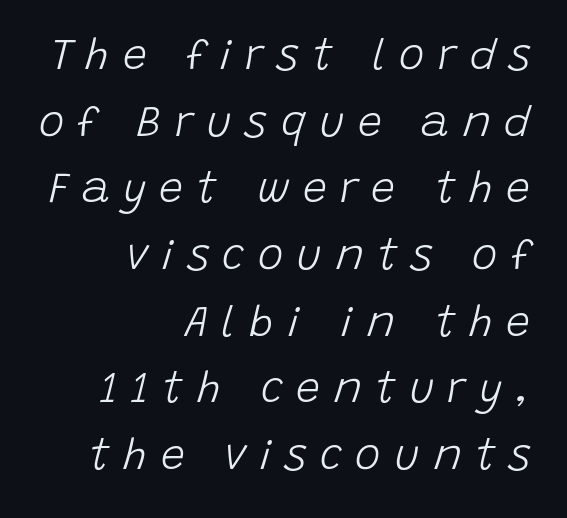
Q: Is the text bold? A: No.
Q: Is the text italic (slanted)? A: Yes, it leans right by about 15 degrees.
Q: Is the text underlined? A: No.
Q: How is the paragraph aligned? A: Right-aligned.
Q: Is the spacing between letters normal or unusually wide? A: Unusually wide.
Q: Is the spacing between lines tight, normal or loose? A: Normal.
Q: Width (condensed, normal, or wide)? A: Normal.
Q: Stroke contrast? A: Low.
Q: x-height? A: Large.
Q: Monospaced? A: No.
